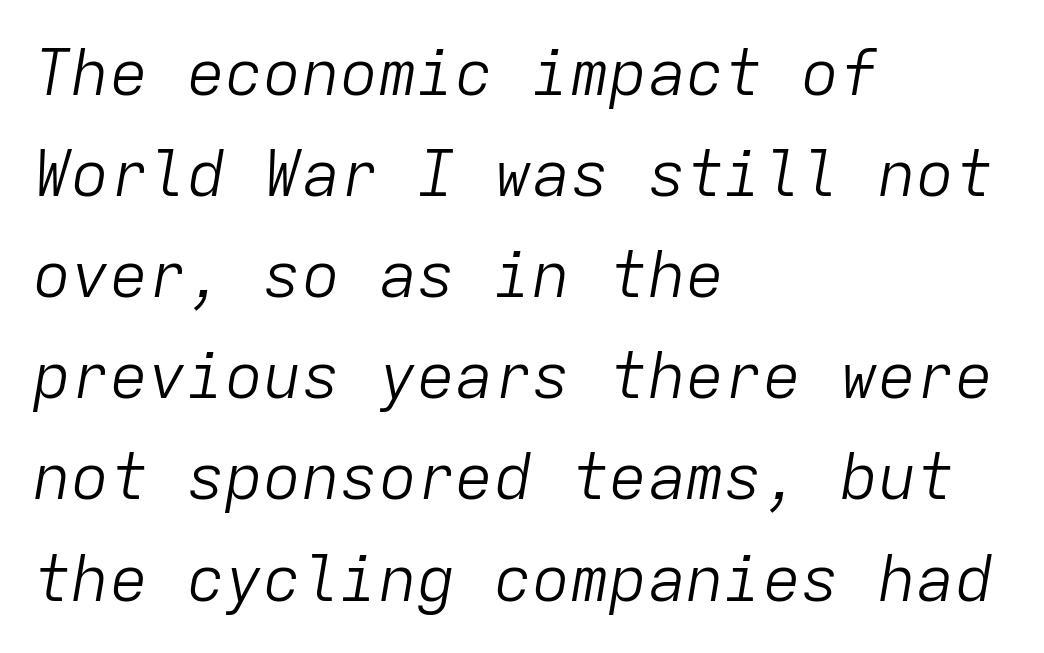
Q: Is the text bold? A: No.
Q: Is the text italic (slanted)? A: Yes, it leans right by about 9 degrees.
Q: Is the text underlined? A: No.
Q: How is the paragraph aligned? A: Left-aligned.
Q: Is the spacing between letters normal or unusually wide? A: Normal.
Q: Is the spacing between lines tight, normal or loose? A: Normal.
Q: Width (condensed, normal, or wide)? A: Normal.
Q: Stroke contrast? A: Low.
Q: x-height? A: Medium.
Q: Monospaced? A: Yes.
